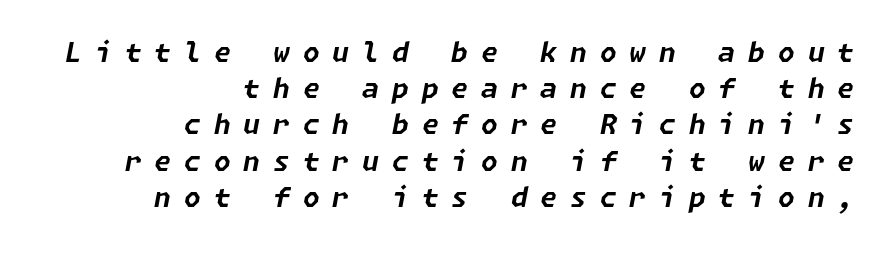
Q: Is the text bold? A: Yes.
Q: Is the text italic (slanted)? A: Yes, it leans right by about 11 degrees.
Q: Is the text underlined? A: No.
Q: How is the paragraph aligned? A: Right-aligned.
Q: Is the spacing between letters normal or unusually wide? A: Unusually wide.
Q: Is the spacing between lines tight, normal or loose? A: Normal.
